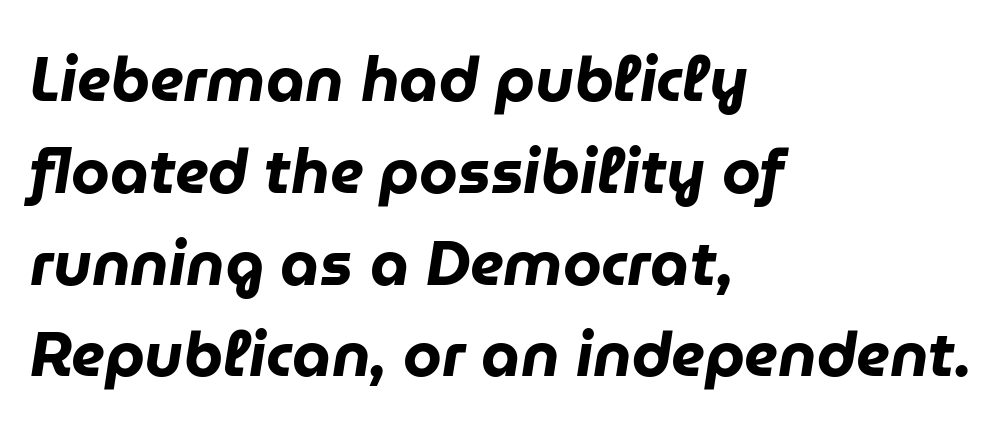
The image shows 62 px heavy type, italic (leaning right); set left-aligned, normal line spacing (1.48x), normal letter spacing, not underlined; low stroke contrast and a medium x-height.
